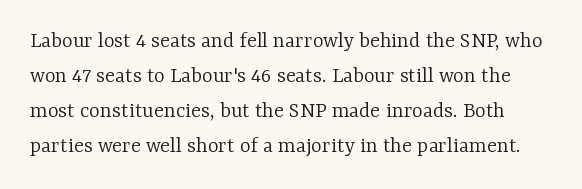
The image shows 23 px text type, upright; set normal line spacing (1.52x), normal letter spacing, not underlined.
